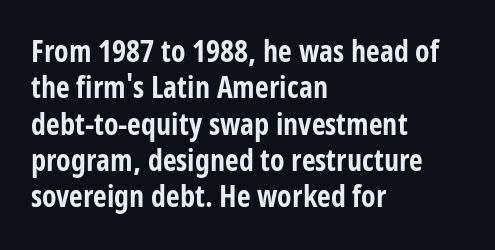
In terms of letterspacing, this is plain default setting. Note the varied advance widths — an 'i' is clearly narrower than an 'm'. In terms of posture, this sample is upright. Letters rest on an invisible, unmarked baseline. The glyphs have the mass of a bold cut. Caption: multi-line text, flush left, ragged right.
